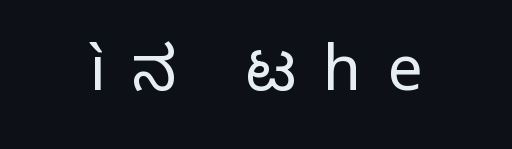
{"serif": "no", "italic": "no", "bold": "no", "weight": "regular", "width": "normal", "stroke_contrast": "low", "x_height": "medium", "monospaced": "no", "underline": "no", "align": "center", "letter_spacing": "wide", "letter_spacing_em": 0.43, "glyph_px": 62}
